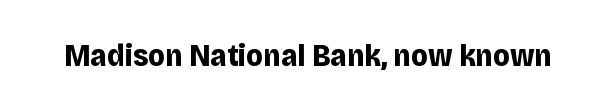
Q: Is the text bold? A: Yes.
Q: Is the text italic (slanted)? A: No, it is upright.
Q: Is the typeface a serif or a sans-serif typeface? A: Sans-serif.
Q: Is the text underlined? A: No.
Q: Is the spacing between letters normal or unusually wide? A: Normal.
Q: Width (condensed, normal, or wide)? A: Normal.
Q: Stroke contrast? A: Low.
Q: x-height? A: Large.
Q: Monospaced? A: No.
